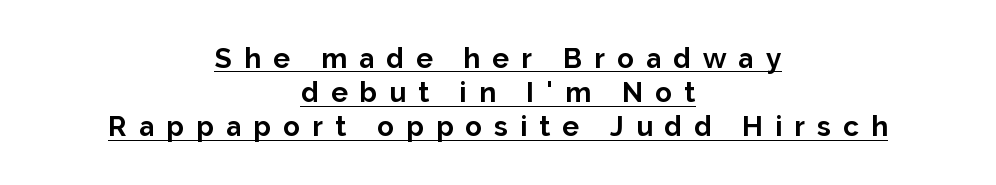
Q: Is the text bold? A: Yes.
Q: Is the text italic (slanted)? A: No, it is upright.
Q: Is the typeface a serif or a sans-serif typeface? A: Sans-serif.
Q: Is the text underlined? A: Yes.
Q: How is the paragraph aligned? A: Centered.
Q: Is the spacing between letters normal or unusually wide? A: Unusually wide.
Q: Width (condensed, normal, or wide)? A: Normal.
Q: Stroke contrast? A: Low.
Q: x-height? A: Medium.
Q: Monospaced? A: No.
